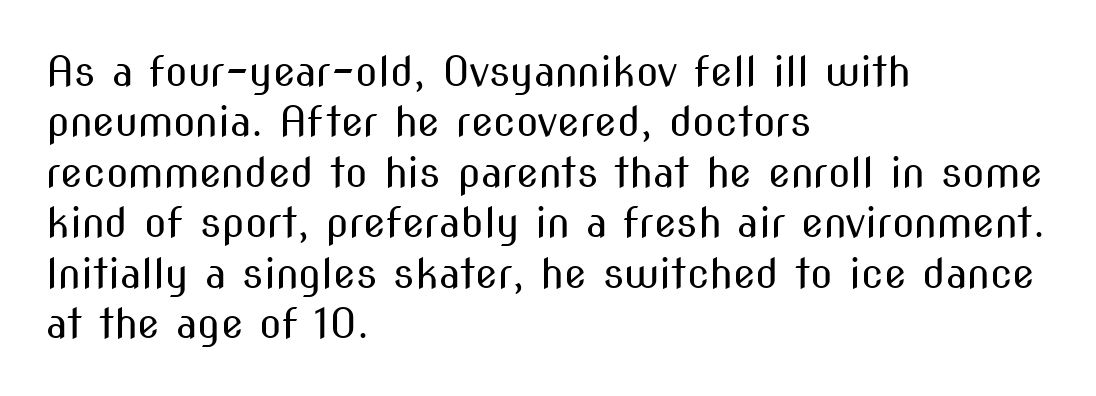
The image shows 41 px regular-weight, condensed sans-serif type, upright; set left-aligned, line spacing 1.23x, normal letter spacing, not underlined; medium stroke contrast and a medium x-height.
